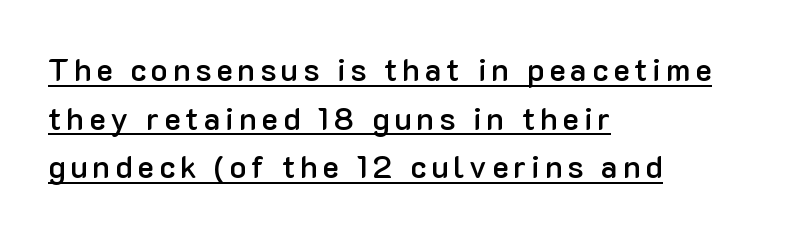
{"serif": "no", "italic": "no", "bold": "semi", "weight": "semibold", "width": "normal", "stroke_contrast": "low", "x_height": "medium", "monospaced": "no", "underline": "yes", "align": "left", "line_spacing": "normal", "line_spacing_ratio": 1.57, "glyph_px": 31}
